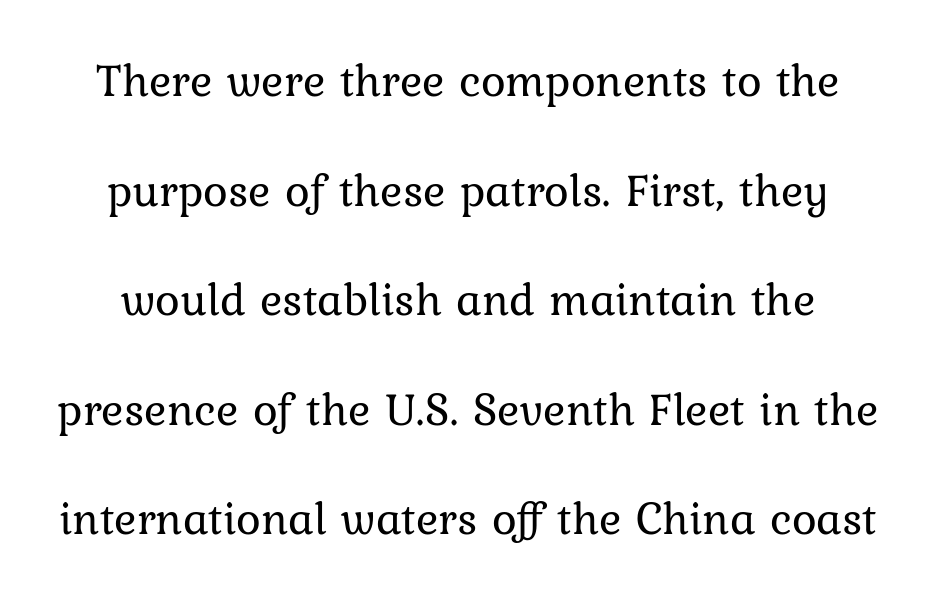
{"italic": "no", "bold": "no", "weight": "regular", "width": "normal", "stroke_contrast": "low", "x_height": "medium", "monospaced": "no", "underline": "no", "align": "center", "line_spacing": "loose", "line_spacing_ratio": 2.33, "letter_spacing": "normal", "letter_spacing_em": 0.0, "glyph_px": 47}
